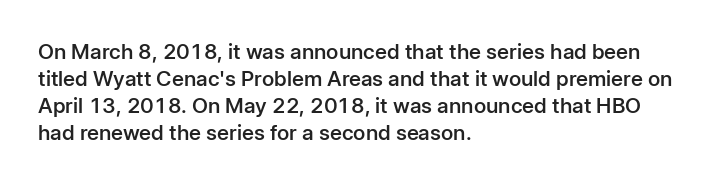
{"italic": "no", "bold": "semi", "underline": "no", "align": "left", "line_spacing": "normal", "line_spacing_ratio": 1.29, "letter_spacing": "normal", "letter_spacing_em": 0.0, "glyph_px": 21}
